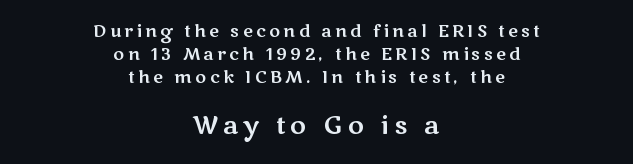
Q: Is the text italic (slanted)? A: No, it is upright.
Q: Is the text underlined? A: No.
Q: How is the paragraph aligned? A: Centered.
Q: Is the spacing between lines tight, normal or loose? A: Normal.
Q: Which block of text is set in a larger size, the first (top) or the second (bottom)? A: The second (bottom) one.
